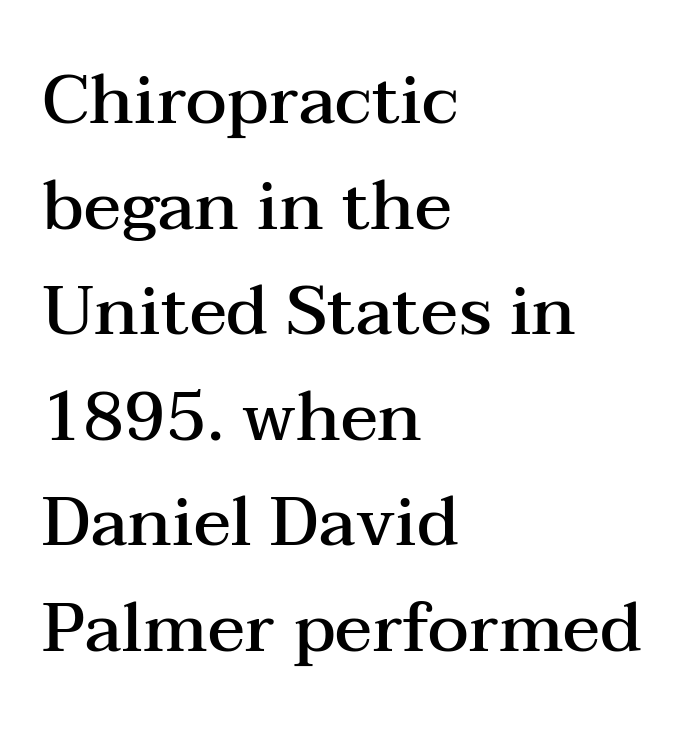
The image shows 69 px semibold, wide serif type, upright; set left-aligned, normal line spacing (1.53x), normal letter spacing, not underlined; medium stroke contrast and a medium x-height.
